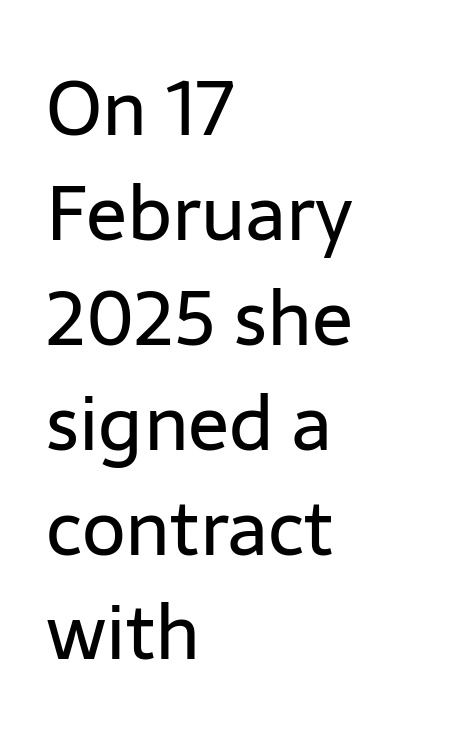
{"serif": "no", "italic": "no", "bold": "no", "weight": "regular", "width": "normal", "stroke_contrast": "low", "x_height": "medium", "monospaced": "no", "underline": "no", "align": "left", "line_spacing": "normal", "line_spacing_ratio": 1.38, "letter_spacing": "normal", "letter_spacing_em": 0.0, "glyph_px": 76}
